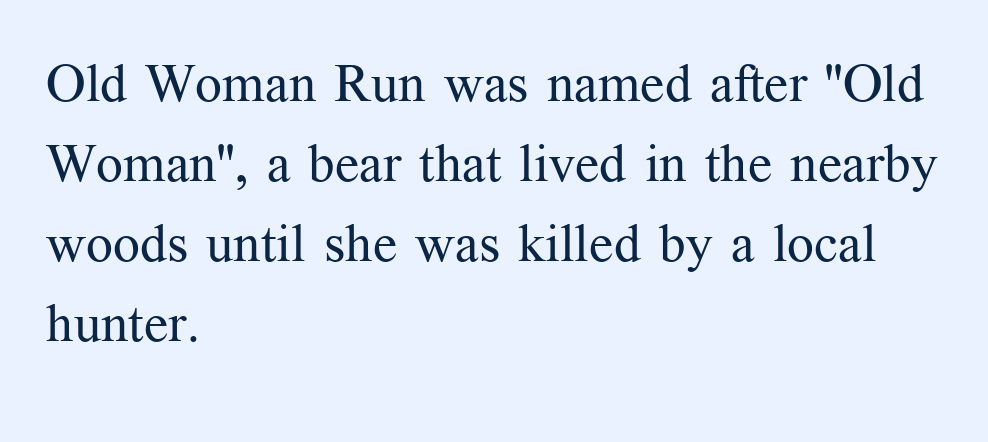
The image shows 53 px regular-weight serif type, upright; set left-aligned, normal line spacing (1.51x), normal letter spacing, not underlined; medium stroke contrast and a medium x-height.
